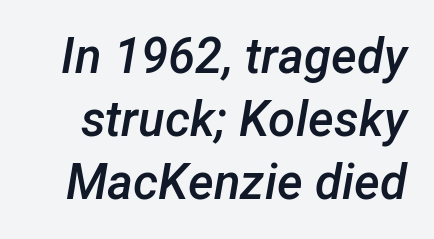
{"italic": "yes", "lean": "right", "slant_degrees": 12, "bold": "semi", "weight": "semibold", "width": "normal", "stroke_contrast": "low", "x_height": "medium", "monospaced": "no", "underline": "no", "line_spacing": "normal", "line_spacing_ratio": 1.29, "letter_spacing": "normal", "letter_spacing_em": 0.0, "glyph_px": 49}
